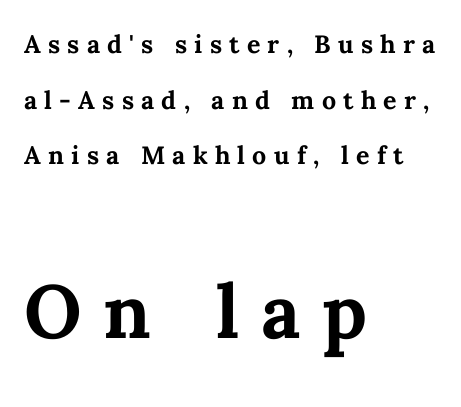
Stroke thickness is high; the sample reads as a true bold. Reading down the block, your eye returns to a fixed left position each line. The second block has been scaled up relative to the first. Is there any slant? The stems are plumb. Each letter keeps its own natural width here, so spacing adapts to shape.
